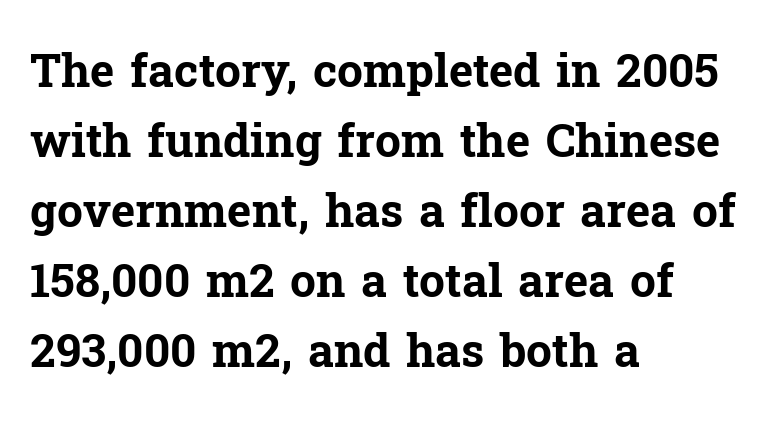
Leftover space on each line is placed entirely after the last word. A typesetter would call this leading conventional body-copy spacing. Upright lettering throughout. Students, note that the glyphs here touch the page at normal intervals. Type without underlining.
